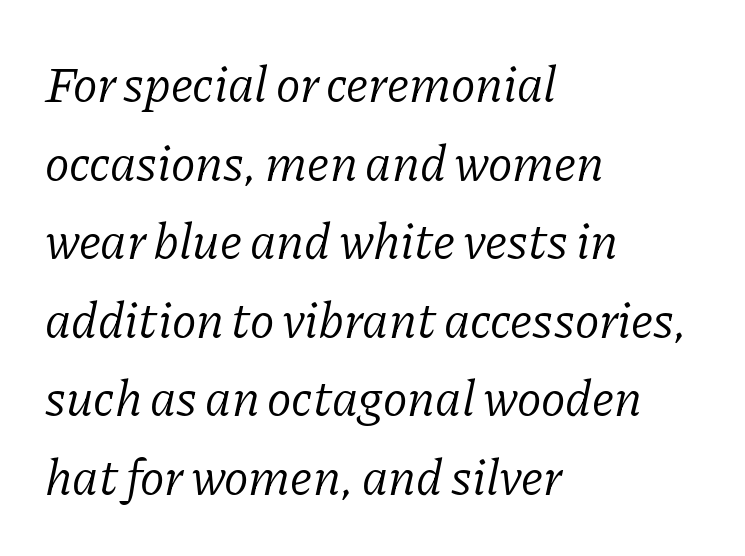
Q: Is the text bold? A: No.
Q: Is the text italic (slanted)? A: Yes, it leans right by about 11 degrees.
Q: Is the typeface a serif or a sans-serif typeface? A: Serif.
Q: Is the text underlined? A: No.
Q: How is the paragraph aligned? A: Left-aligned.
Q: Is the spacing between letters normal or unusually wide? A: Normal.
Q: Is the spacing between lines tight, normal or loose? A: Normal.
Q: Width (condensed, normal, or wide)? A: Normal.
Q: Stroke contrast? A: Low.
Q: x-height? A: Medium.
Q: Monospaced? A: No.
